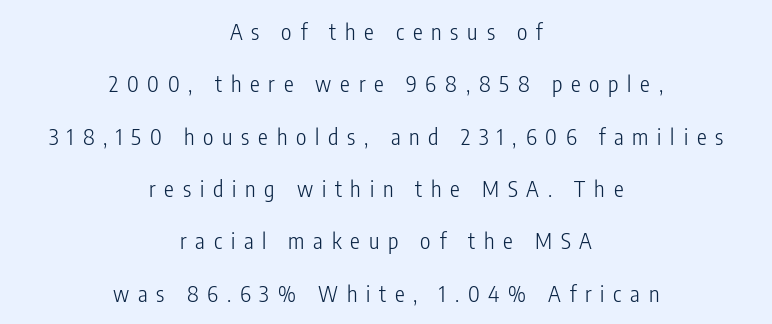
When letters stand straight like this, we call the style roman or upright. The paragraph shown floats in the horizontal middle. Bold? No — there's no thickening of the strokes. The block of text is sparse from top to bottom, with ample space between rows. The tracking reads as deliberately expanded to a designer's eye. Descenders are the only things crossing below the line.
